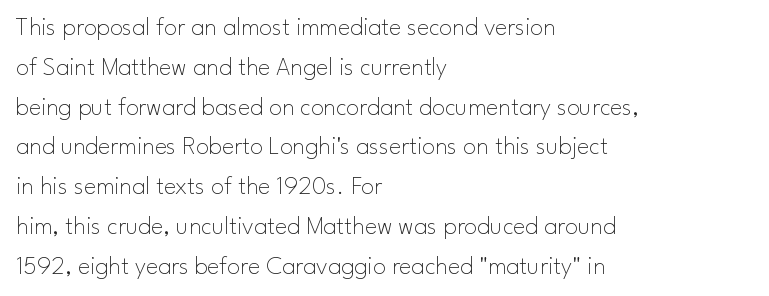
Nobody touched the tracking dial on this one. Line starts are locked; line ends wander. The block of text has a typical density, with ordinary space between rows. The glyphs are unaccompanied by any horizontal stroke below them. Notice how the stems are strictly vertical — no italics here. These glyphs show unthickened strokes, regular width or finer.
